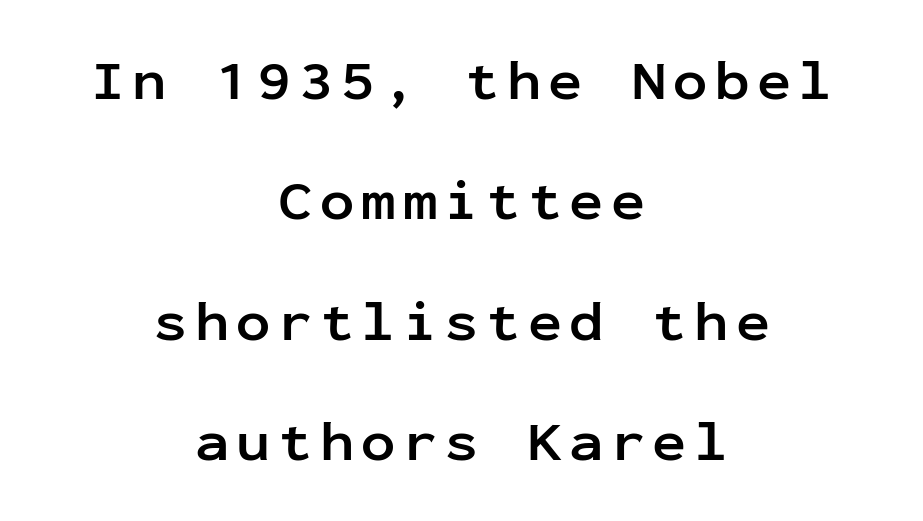
{"serif": "no", "italic": "no", "bold": "yes", "weight": "semibold", "width": "normal", "stroke_contrast": "low", "x_height": "medium", "monospaced": "yes", "underline": "no", "align": "center", "line_spacing": "loose", "line_spacing_ratio": 2.11, "glyph_px": 57}
